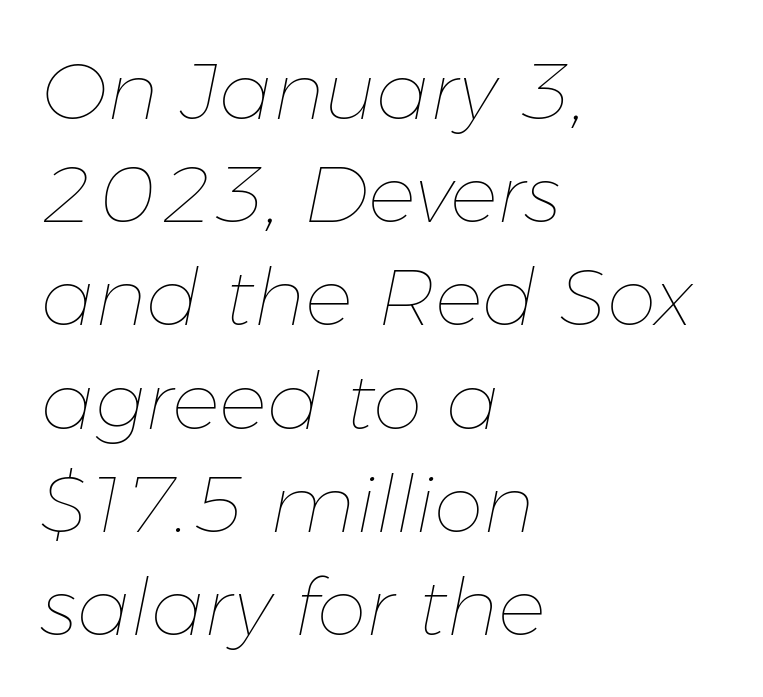
Q: Is the text bold? A: No.
Q: Is the text italic (slanted)? A: Yes, it leans right by about 11 degrees.
Q: Is the text underlined? A: No.
Q: How is the paragraph aligned? A: Left-aligned.
Q: Is the spacing between letters normal or unusually wide? A: Normal.
Q: Is the spacing between lines tight, normal or loose? A: Normal.
Q: Width (condensed, normal, or wide)? A: Normal.
Q: Stroke contrast? A: Low.
Q: x-height? A: Medium.
Q: Monospaced? A: No.
